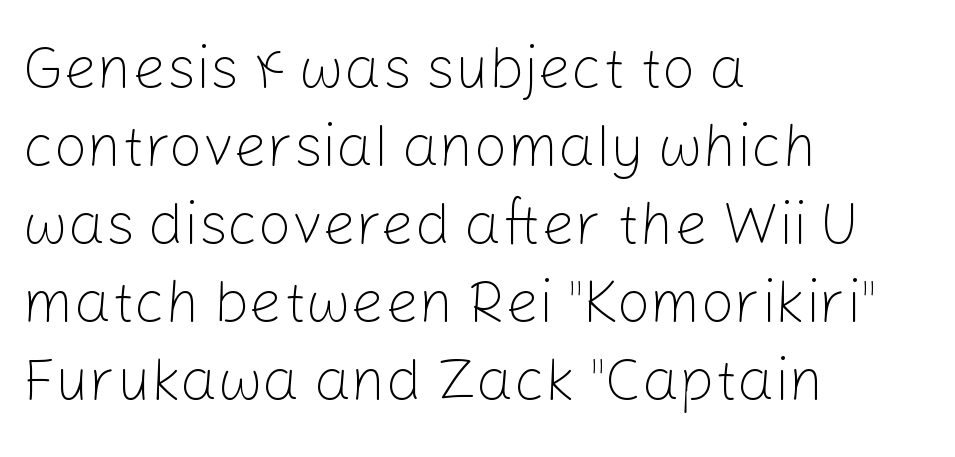
{"serif": "no", "italic": "no", "bold": "no", "weight": "light", "width": "normal", "stroke_contrast": "low", "x_height": "medium", "monospaced": "no", "underline": "no", "align": "left", "line_spacing": "normal", "line_spacing_ratio": 1.32, "letter_spacing": "normal", "letter_spacing_em": 0.0, "glyph_px": 59}
